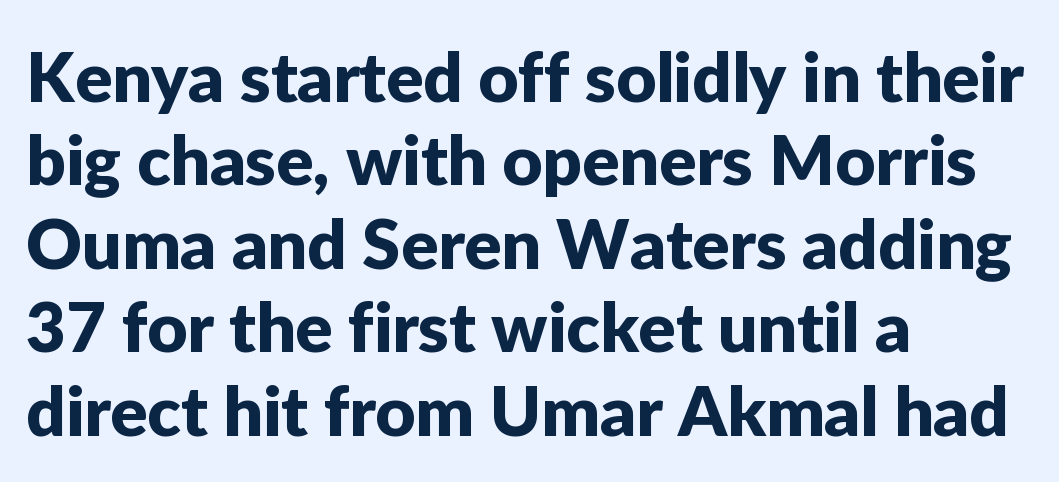
The image shows 69 px sans-serif type, upright; set left-aligned, line spacing 1.21x, normal letter spacing, not underlined; low stroke contrast and a medium x-height.
